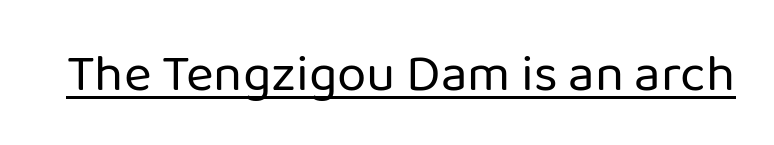
Q: Is the text bold? A: No.
Q: Is the text italic (slanted)? A: No, it is upright.
Q: Is the typeface a serif or a sans-serif typeface? A: Sans-serif.
Q: Is the text underlined? A: Yes.
Q: Is the spacing between letters normal or unusually wide? A: Normal.
Q: Width (condensed, normal, or wide)? A: Normal.
Q: Stroke contrast? A: Low.
Q: x-height? A: Medium.
Q: Monospaced? A: No.
